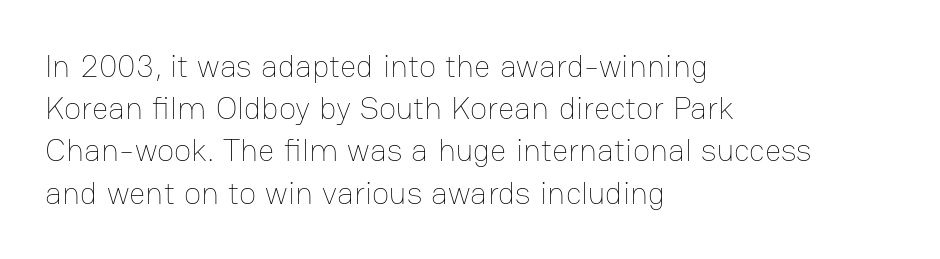
Each letter keeps its own natural width here, so spacing adapts to shape. A clean baseline with only descenders dipping below it. The text block is weighted toward the left margin, trailing off unevenly rightward. The lines sit at an ordinary, default distance from one another.
